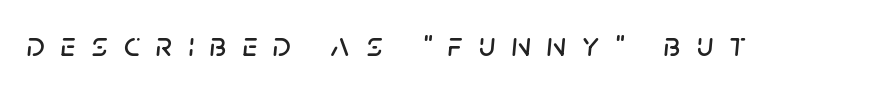
The image shows 35 px text type, italic (leaning right); set unusually wide letter spacing (+0.46 em), not underlined; low stroke contrast and a large x-height.
